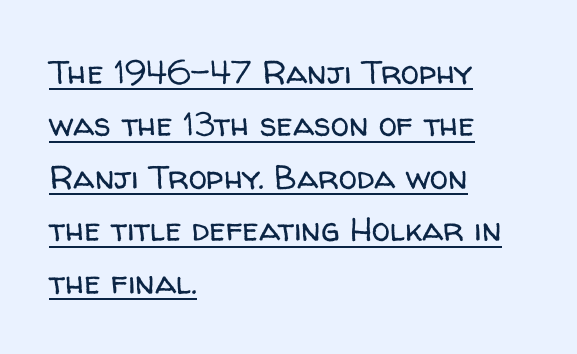
Decoration check: the copy is underlined. Type style note: lacks serifs. Look at the tracking — it's just the regular setting, nothing added. Spacing verdict: proportional, widths tailored to each character.
